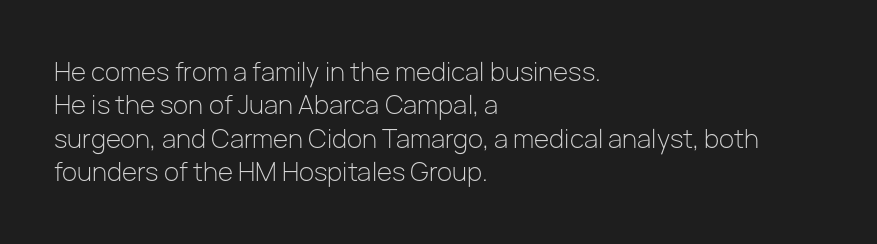
Q: Is the text bold? A: No.
Q: Is the text italic (slanted)? A: No, it is upright.
Q: Is the text underlined? A: No.
Q: How is the paragraph aligned? A: Left-aligned.
Q: Is the spacing between letters normal or unusually wide? A: Normal.
Q: Is the spacing between lines tight, normal or loose? A: Normal.
